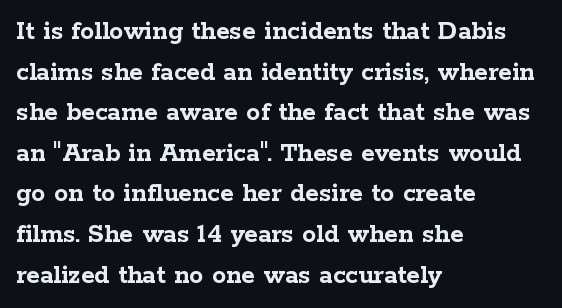
Q: Is the text bold? A: Yes.
Q: Is the text italic (slanted)? A: No, it is upright.
Q: Is the typeface a serif or a sans-serif typeface? A: Serif.
Q: Is the text underlined? A: No.
Q: How is the paragraph aligned? A: Left-aligned.
Q: Is the spacing between letters normal or unusually wide? A: Normal.
Q: Is the spacing between lines tight, normal or loose? A: Normal.
Q: Width (condensed, normal, or wide)? A: Wide.
Q: Stroke contrast? A: Low.
Q: x-height? A: Medium.
Q: Monospaced? A: No.
